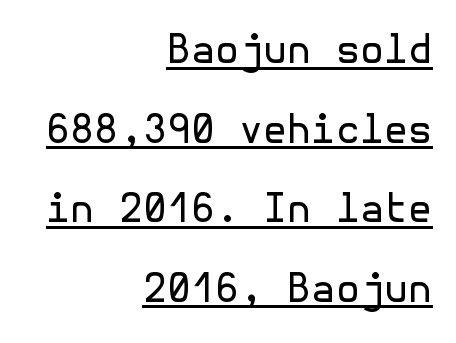
Q: Is the text bold? A: No.
Q: Is the text italic (slanted)? A: No, it is upright.
Q: Is the typeface a serif or a sans-serif typeface? A: Sans-serif.
Q: Is the text underlined? A: Yes.
Q: How is the paragraph aligned? A: Right-aligned.
Q: Is the spacing between letters normal or unusually wide? A: Normal.
Q: Is the spacing between lines tight, normal or loose? A: Loose.
Q: Width (condensed, normal, or wide)? A: Normal.
Q: x-height? A: Medium.
